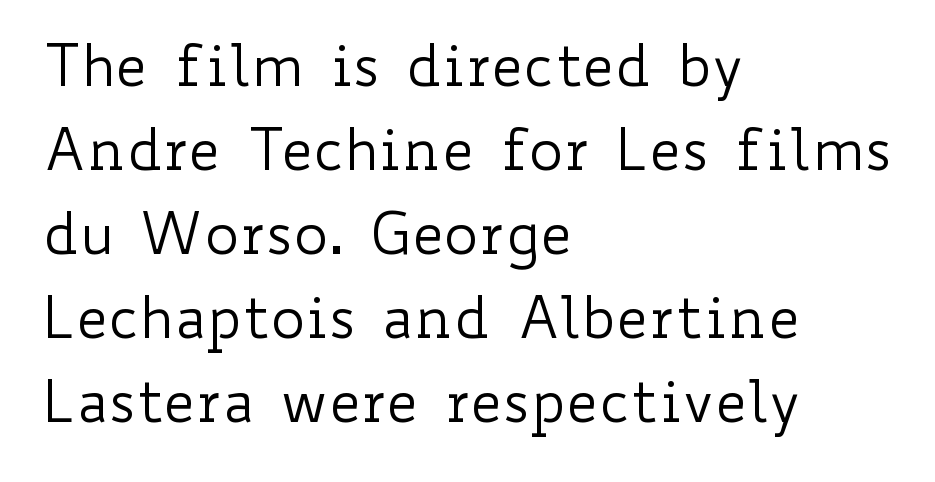
The image shows 58 px regular-weight, wide type, upright; set left-aligned, normal line spacing (1.45x), normal letter spacing, not underlined; low stroke contrast and a small x-height.
